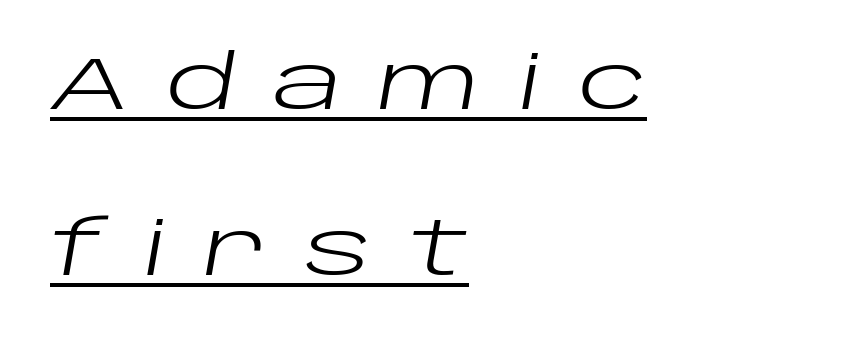
The image shows 74 px regular-weight, wide type, italic (leaning right); set left-aligned, loose line spacing (2.24x), unusually wide letter spacing (+0.49 em), underlined; low stroke contrast and a large x-height.
